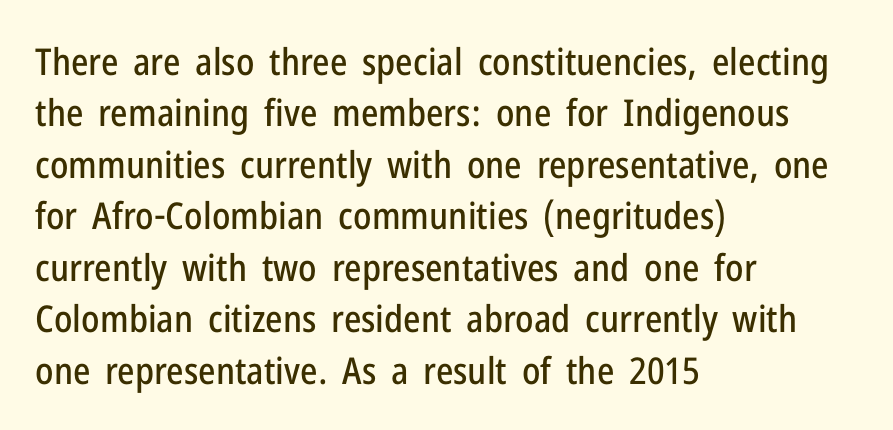
{"serif": "no", "italic": "no", "width": "condensed", "stroke_contrast": "low", "x_height": "medium", "monospaced": "no", "underline": "no", "align": "left", "line_spacing": "normal", "line_spacing_ratio": 1.39, "letter_spacing": "normal", "letter_spacing_em": 0.0, "glyph_px": 37}
